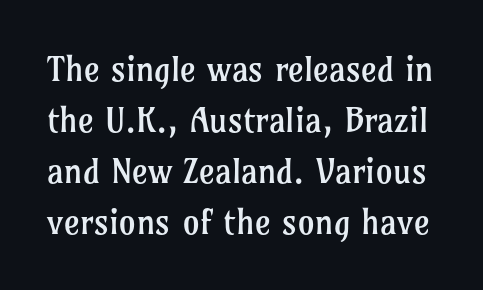
{"serif": "yes", "italic": "no", "bold": "no", "weight": "regular", "width": "normal", "stroke_contrast": "low", "x_height": "medium", "monospaced": "no", "underline": "no", "line_spacing": "normal", "line_spacing_ratio": 1.5, "letter_spacing": "normal", "letter_spacing_em": 0.0, "glyph_px": 34}
